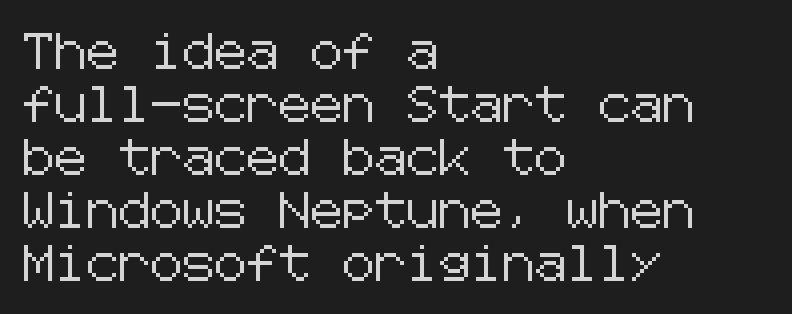
Q: Is the text italic (slanted)? A: No, it is upright.
Q: Is the typeface a serif or a sans-serif typeface? A: Sans-serif.
Q: Is the text underlined? A: No.
Q: How is the paragraph aligned? A: Left-aligned.
Q: Is the spacing between letters normal or unusually wide? A: Normal.
Q: Is the spacing between lines tight, normal or loose? A: Normal.
Q: Width (condensed, normal, or wide)? A: Normal.
Q: Stroke contrast? A: Low.
Q: x-height? A: Medium.
